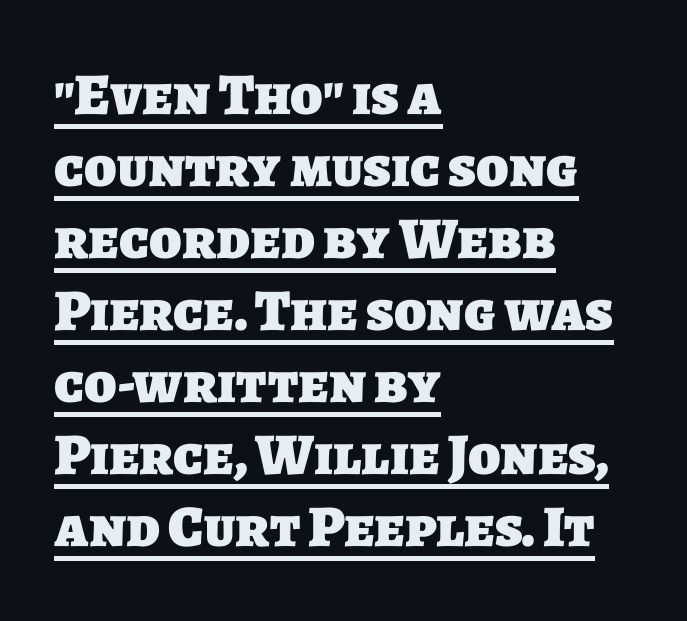
Spacing verdict: proportional, widths tailored to each character. The passage is arranged the way most books set body copy — flush left. The text was rendered using a sans face with plain stroke endings. The sample has been set heavy, in full bold. There is no visible air inserted between adjacent glyphs.
